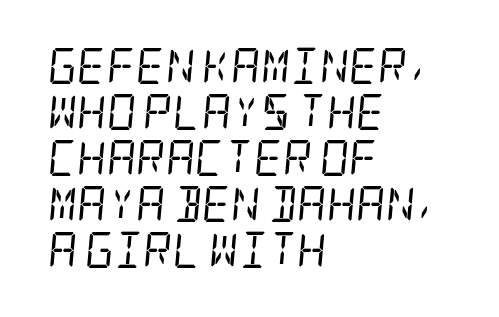
Q: Is the text bold? A: No.
Q: Is the text italic (slanted)? A: Yes, it leans right by about 5 degrees.
Q: Is the typeface a serif or a sans-serif typeface? A: Serif.
Q: Is the text underlined? A: No.
Q: How is the paragraph aligned? A: Left-aligned.
Q: Is the spacing between letters normal or unusually wide? A: Normal.
Q: Is the spacing between lines tight, normal or loose? A: Normal.
Q: Width (condensed, normal, or wide)? A: Condensed.
Q: Stroke contrast? A: Low.
Q: x-height? A: Large.
